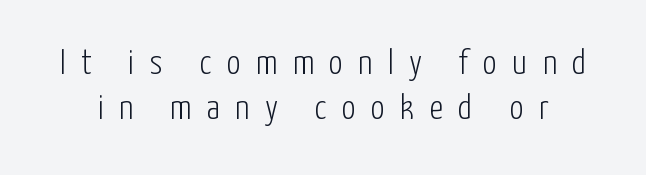
Q: Is the text bold? A: No.
Q: Is the text italic (slanted)? A: No, it is upright.
Q: Is the typeface a serif or a sans-serif typeface? A: Sans-serif.
Q: Is the text underlined? A: No.
Q: Is the spacing between letters normal or unusually wide? A: Unusually wide.
Q: Is the spacing between lines tight, normal or loose? A: Normal.
Q: Width (condensed, normal, or wide)? A: Condensed.
Q: Stroke contrast? A: Low.
Q: x-height? A: Medium.
Q: Monospaced? A: No.
